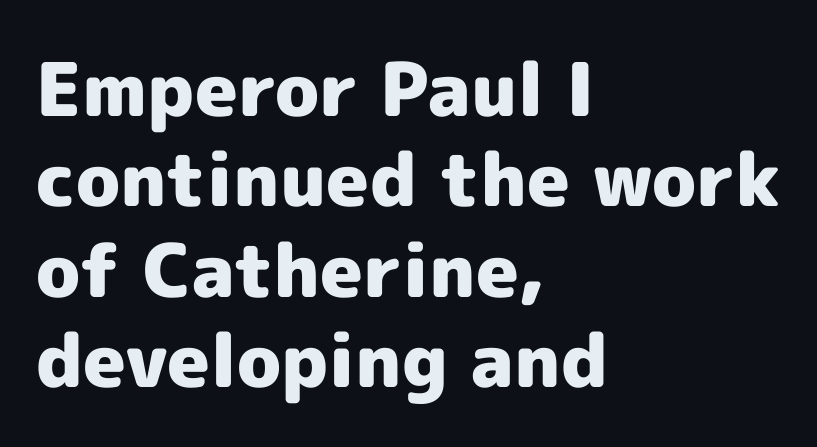
These words are printed bold, with thick strokes throughout. The horizontal fit of the characters is conventional and even. The font's upright variant was chosen for this text. Every row of glyphs begins at an identical x-position on the left. Words float on clear page, feet unadorned. Each letter's strokes conclude bluntly, with no projecting serifs.
